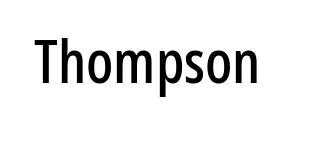
Q: Is the text italic (slanted)? A: No, it is upright.
Q: Is the typeface a serif or a sans-serif typeface? A: Sans-serif.
Q: Is the text underlined? A: No.
Q: Is the spacing between letters normal or unusually wide? A: Normal.
Q: Width (condensed, normal, or wide)? A: Condensed.
Q: Stroke contrast? A: Low.
Q: x-height? A: Medium.
Q: Monospaced? A: No.
